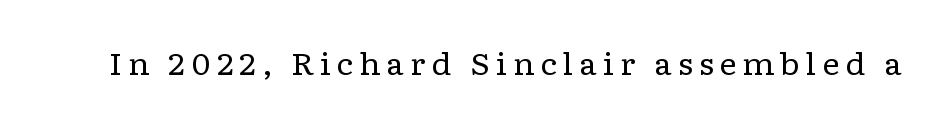
{"serif": "yes", "italic": "no", "bold": "no", "weight": "regular", "width": "wide", "stroke_contrast": "low", "x_height": "medium", "monospaced": "no", "underline": "no", "glyph_px": 30}
